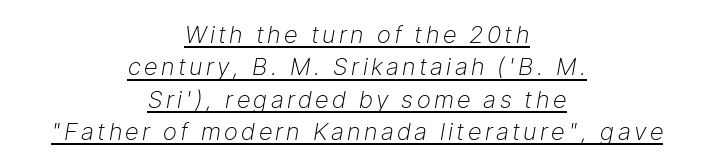
Descenders here cross a horizontal rule under the line. Vertically, the passage feels balanced, rows spaced as you'd expect. Vertical stems look standard width or narrower in stroke. The glyphs look as if they've been sheared to an angle. The whitespace from short lines is split evenly between both sides.
